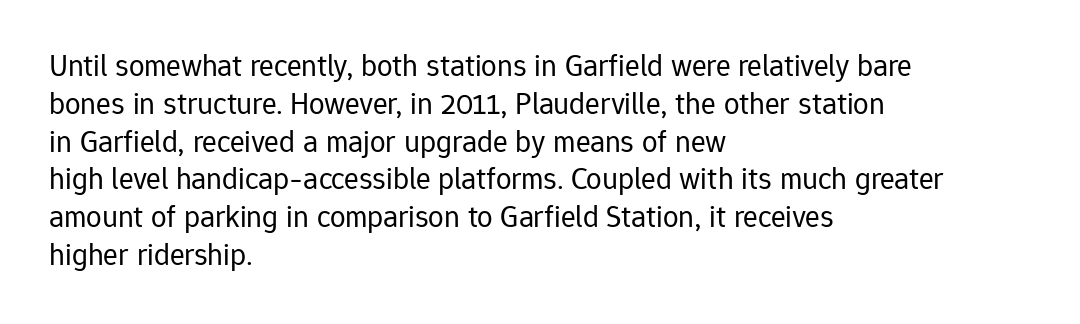
Q: Is the text bold? A: No.
Q: Is the text italic (slanted)? A: No, it is upright.
Q: Is the typeface a serif or a sans-serif typeface? A: Sans-serif.
Q: Is the text underlined? A: No.
Q: How is the paragraph aligned? A: Left-aligned.
Q: Is the spacing between letters normal or unusually wide? A: Normal.
Q: Width (condensed, normal, or wide)? A: Normal.
Q: Stroke contrast? A: Low.
Q: x-height? A: Medium.
Q: Monospaced? A: No.
